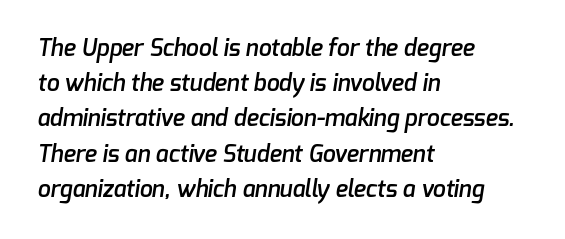
Firm but not heavy-handed strokes: this text is semibold. Check under the words: just untouched page. What stands out about the letter spacing? Nothing — it is the standard amount. This rendering uses left alignment, leaving the right contour irregular.
